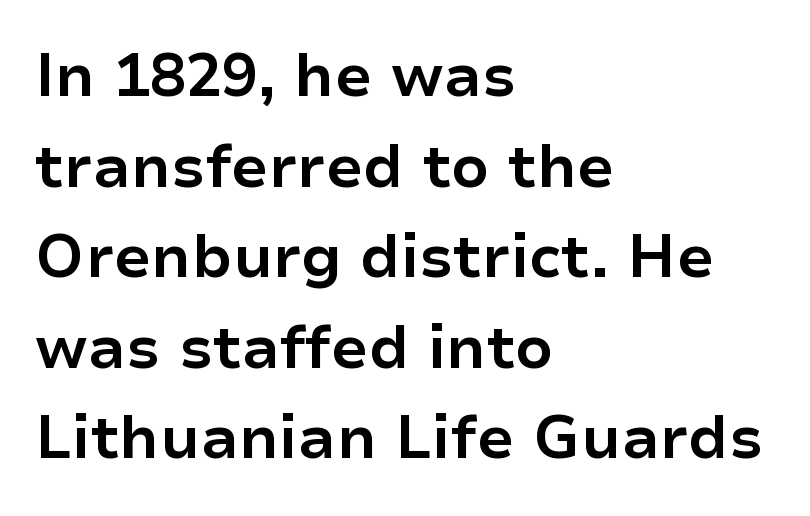
{"serif": "no", "italic": "no", "bold": "yes", "weight": "bold", "width": "normal", "stroke_contrast": "low", "x_height": "medium", "monospaced": "no", "underline": "no", "align": "left", "line_spacing": "normal", "line_spacing_ratio": 1.51, "letter_spacing": "normal", "letter_spacing_em": 0.0, "glyph_px": 60}
